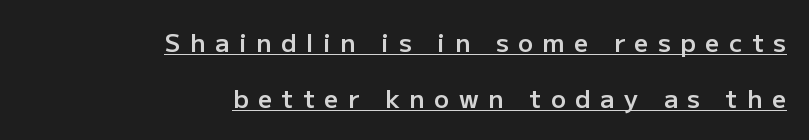
{"italic": "no", "bold": "semi", "underline": "yes", "align": "right", "line_spacing": "loose", "line_spacing_ratio": 2.26, "letter_spacing": "wide", "letter_spacing_em": 0.38, "glyph_px": 25}
